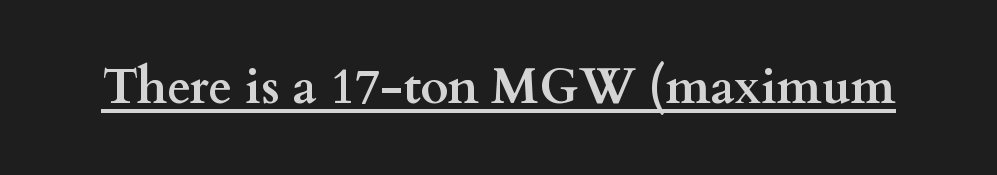
The image shows 49 px semibold, wide serif type, upright; set normal letter spacing, underlined; medium stroke contrast and a small x-height.
